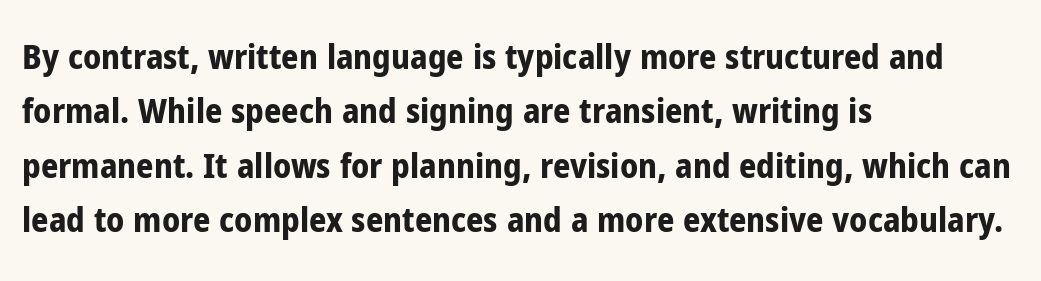
Q: Is the text bold? A: Yes.
Q: Is the text italic (slanted)? A: No, it is upright.
Q: Is the typeface a serif or a sans-serif typeface? A: Sans-serif.
Q: Is the text underlined? A: No.
Q: How is the paragraph aligned? A: Left-aligned.
Q: Is the spacing between letters normal or unusually wide? A: Normal.
Q: Is the spacing between lines tight, normal or loose? A: Normal.
Q: Width (condensed, normal, or wide)? A: Condensed.
Q: Stroke contrast? A: Low.
Q: x-height? A: Medium.
Q: Monospaced? A: No.
